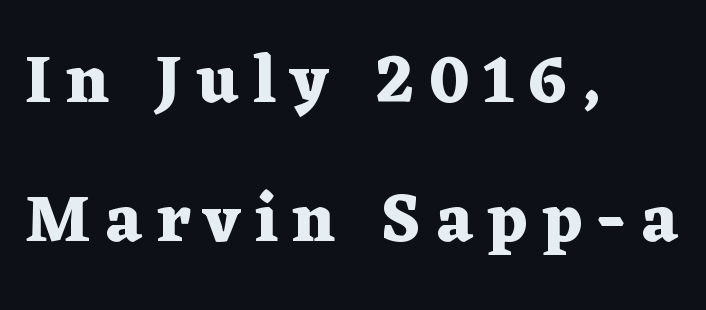
In terms of posture, this sample is upright. Is this a fixed-width face? No — the glyphs have proportional, varying widths. Line starts are locked; line ends wander. Observe the wide spacing: letters keep a clear distance from each other.
